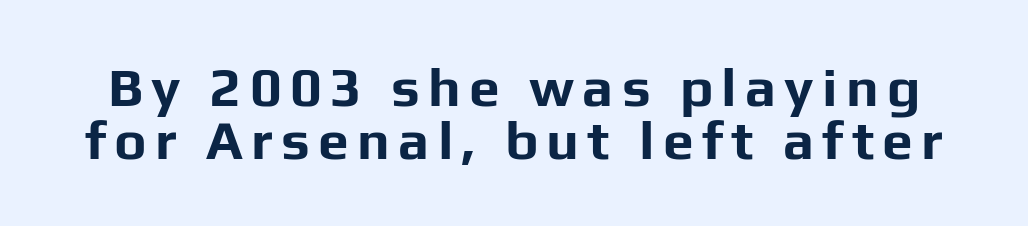
The image shows 55 px bold sans-serif type, upright; set tight line spacing (0.96x), not underlined; low stroke contrast and a medium x-height.
